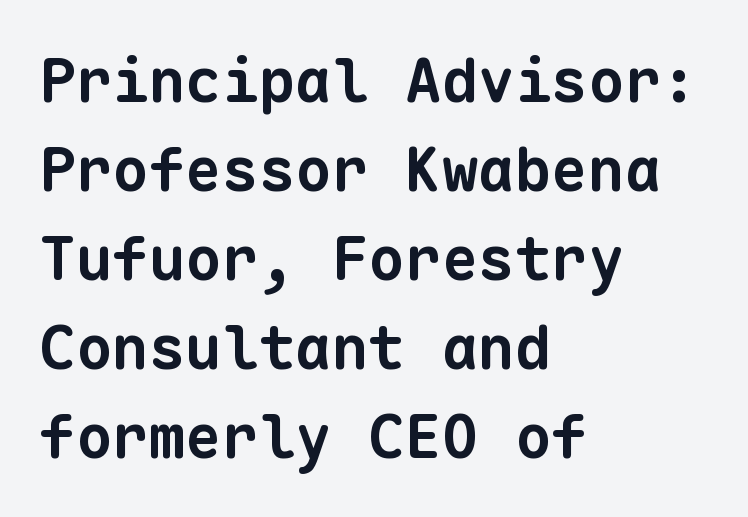
Q: Is the text bold? A: Yes.
Q: Is the typeface a serif or a sans-serif typeface? A: Sans-serif.
Q: Is the text underlined? A: No.
Q: How is the paragraph aligned? A: Left-aligned.
Q: Is the spacing between letters normal or unusually wide? A: Normal.
Q: Is the spacing between lines tight, normal or loose? A: Normal.
Q: Width (condensed, normal, or wide)? A: Normal.
Q: Stroke contrast? A: Low.
Q: x-height? A: Medium.
Q: Monospaced? A: Yes.
